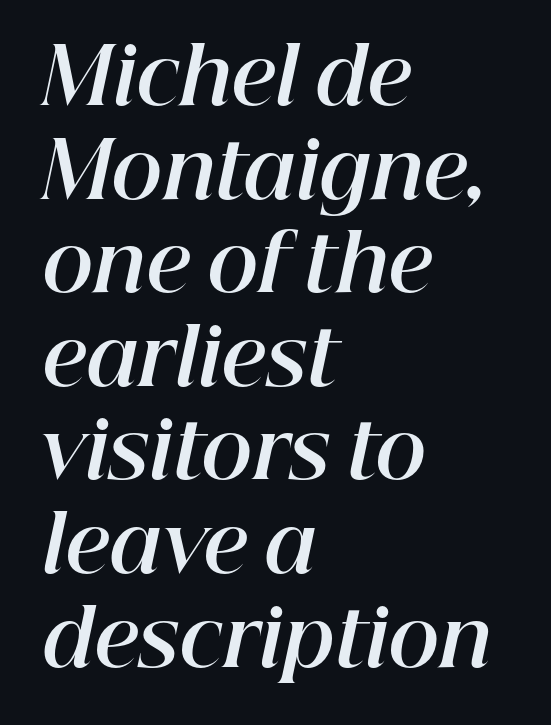
The gaps between neighbouring characters are ordinary and unremarkable. Caption: multi-line text, flush left, ragged right. Underline: absent. Would a proofreader flag this as italicized? Yes. Think of a printed novel: that variable character pitch is what you see here. The sample has been set heavy, in full bold.
